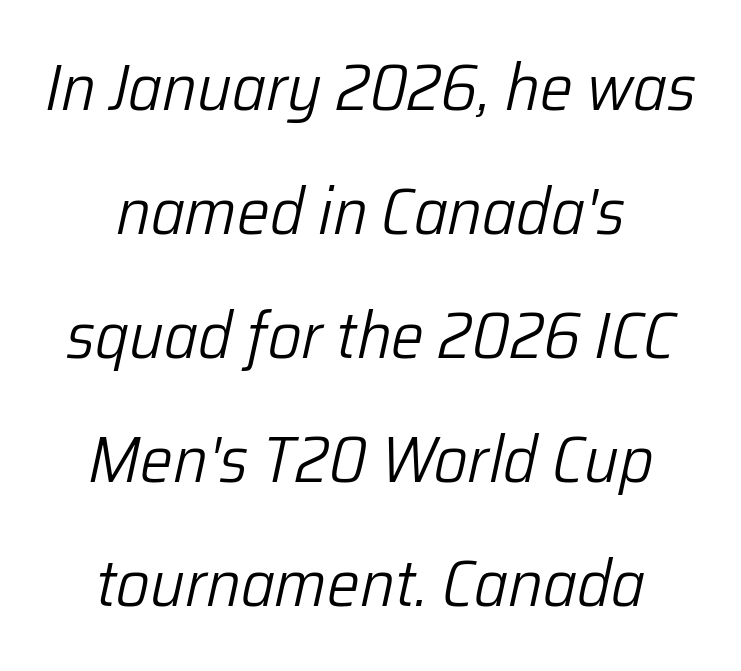
Q: Is the text bold? A: No.
Q: Is the text italic (slanted)? A: Yes, it leans right by about 12 degrees.
Q: Is the text underlined? A: No.
Q: How is the paragraph aligned? A: Centered.
Q: Is the spacing between letters normal or unusually wide? A: Normal.
Q: Width (condensed, normal, or wide)? A: Normal.
Q: Stroke contrast? A: Low.
Q: x-height? A: Medium.
Q: Monospaced? A: No.
